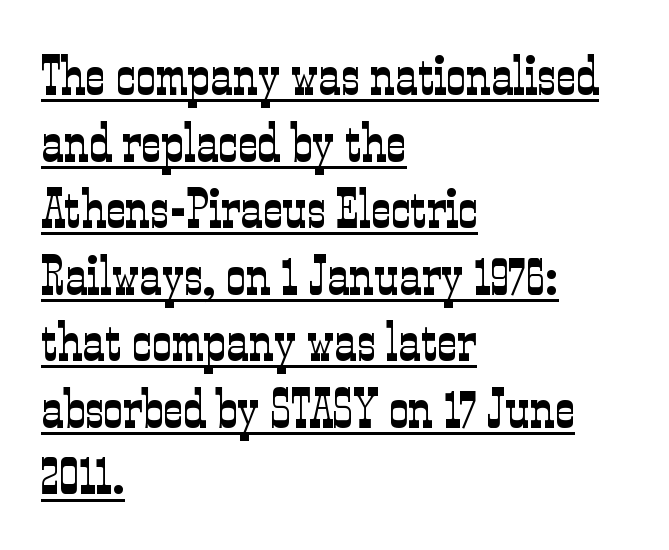
The image shows 55 px light, condensed serif type, upright; set left-aligned, line spacing 1.21x, normal letter spacing, underlined; low stroke contrast and a medium x-height.
